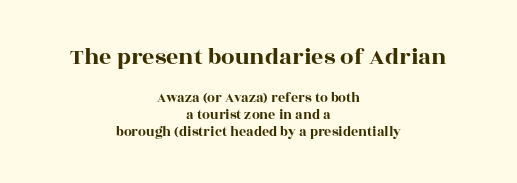
Decoration check: the copy has no underline. The type is set solid horizontally, with unmodified tracking. The letters stand upright; this is a roman face. Size contrast runs from large at the top to small at the bottom.
